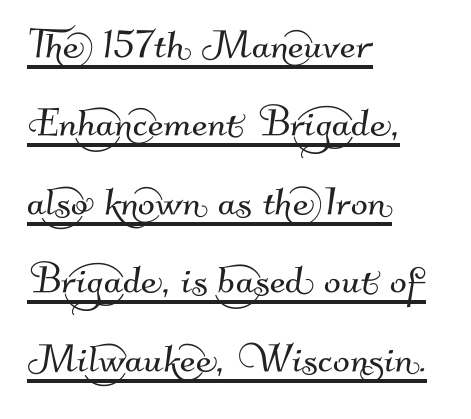
The image shows 50 px sans-serif type; set left-aligned, normal line spacing (1.57x), normal letter spacing, underlined; medium stroke contrast and a small x-height.
